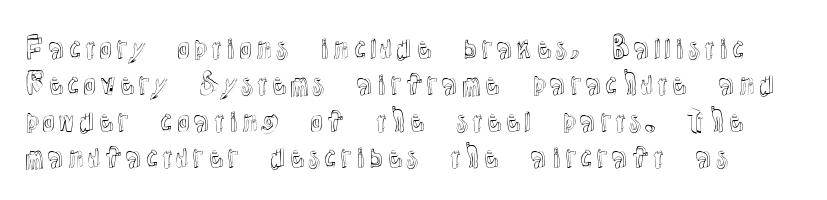
The image shows 28 px text type, upright; set normal line spacing (1.3x), normal letter spacing, not underlined; a medium x-height.
